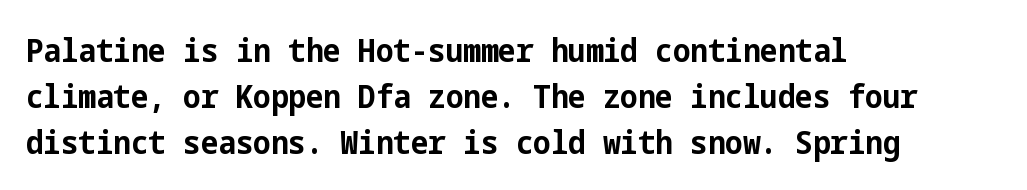
Classification — sans serif. This rendering leaves character spacing at its baseline value. Only glyphs here, with clear space below each row. As a designer I'd log this as weight 700, bold. Every character sits straight up, as roman type does. The block of text has a typical density, with ordinary space between rows.
